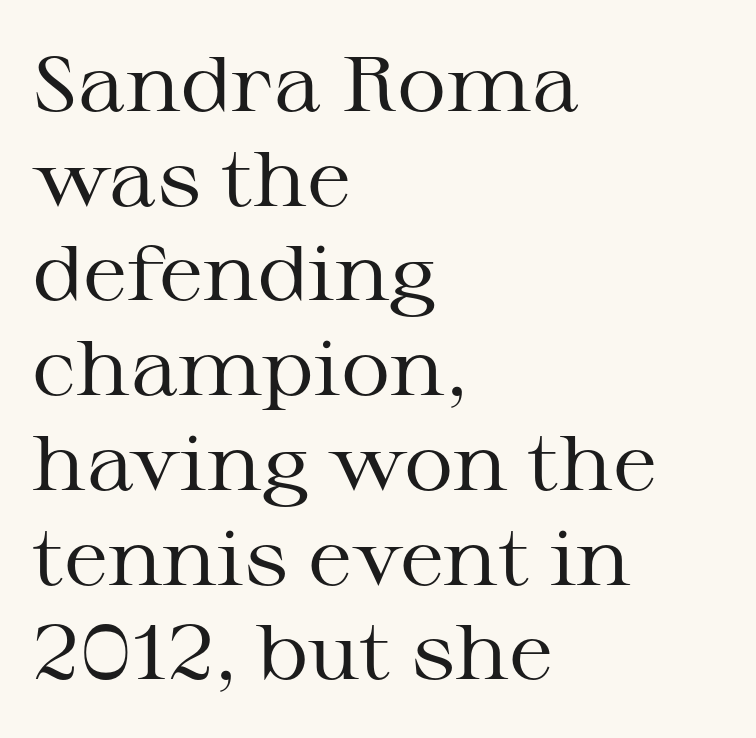
{"serif": "yes", "italic": "no", "bold": "no", "weight": "regular", "width": "wide", "stroke_contrast": "medium", "x_height": "medium", "monospaced": "no", "underline": "no", "align": "left", "line_spacing_ratio": 1.23, "letter_spacing": "normal", "letter_spacing_em": 0.0, "glyph_px": 77}
